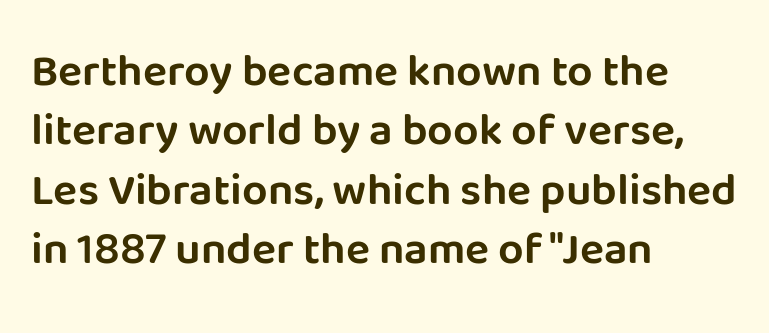
The glyphs in this specimen are sans serif. In terms of posture, this sample is upright. Character widths vary here, with narrow letters taking less room than wide ones. Visually the block forms a straight wall on the left and a jagged coastline on the right. Default kerning and tracking; the words read as compact shapes. The string is rendered with underlining switched off.
